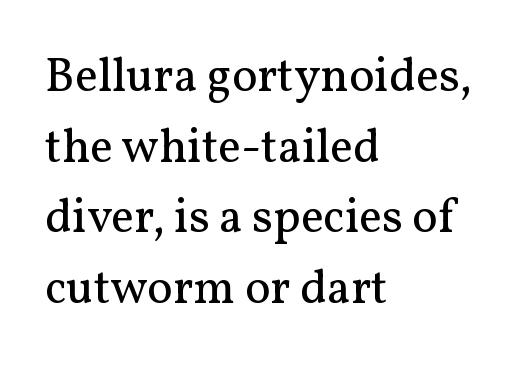
Q: Is the text bold? A: No.
Q: Is the text italic (slanted)? A: No, it is upright.
Q: Is the typeface a serif or a sans-serif typeface? A: Serif.
Q: Is the text underlined? A: No.
Q: How is the paragraph aligned? A: Left-aligned.
Q: Is the spacing between letters normal or unusually wide? A: Normal.
Q: Is the spacing between lines tight, normal or loose? A: Normal.
Q: Width (condensed, normal, or wide)? A: Normal.
Q: Stroke contrast? A: Medium.
Q: x-height? A: Medium.
Q: Monospaced? A: No.
